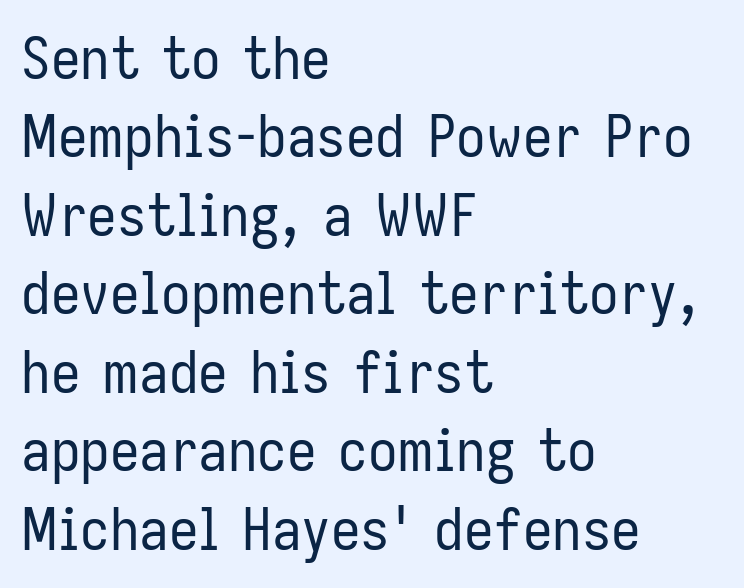
{"serif": "no", "italic": "no", "bold": "no", "weight": "regular", "width": "condensed", "stroke_contrast": "low", "x_height": "medium", "monospaced": "no", "underline": "no", "align": "left", "line_spacing": "normal", "line_spacing_ratio": 1.33, "letter_spacing": "normal", "letter_spacing_em": 0.0, "glyph_px": 59}
